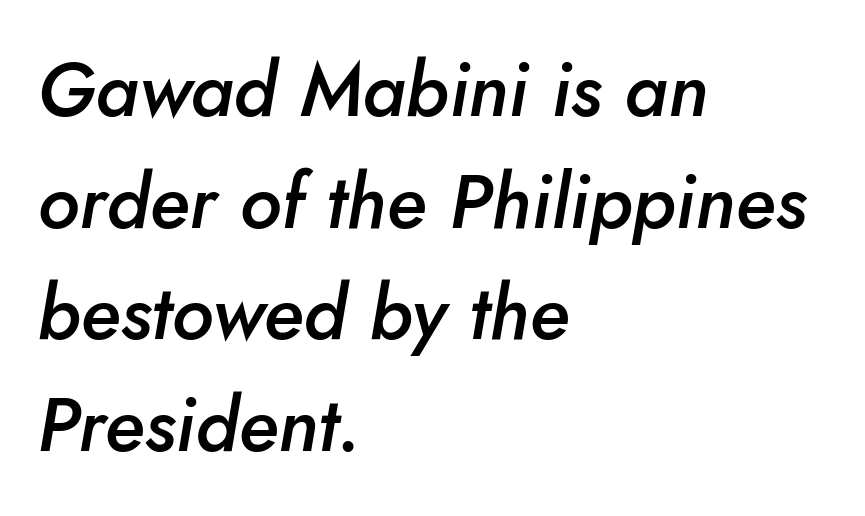
Q: Is the text bold? A: Semi-bold.
Q: Is the text italic (slanted)? A: Yes, it leans right by about 10 degrees.
Q: Is the text underlined? A: No.
Q: How is the paragraph aligned? A: Left-aligned.
Q: Is the spacing between letters normal or unusually wide? A: Normal.
Q: Is the spacing between lines tight, normal or loose? A: Normal.
Q: Width (condensed, normal, or wide)? A: Normal.
Q: Stroke contrast? A: Low.
Q: x-height? A: Small.
Q: Monospaced? A: No.
